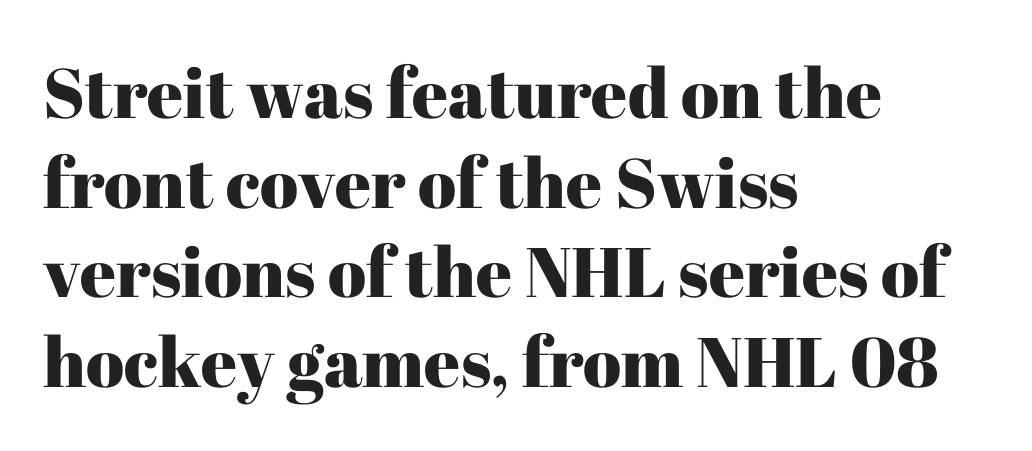
{"serif": "yes", "italic": "no", "width": "normal", "stroke_contrast": "high", "x_height": "medium", "monospaced": "no", "underline": "no", "align": "left", "line_spacing": "normal", "line_spacing_ratio": 1.28, "letter_spacing": "normal", "letter_spacing_em": 0.0, "glyph_px": 70}
